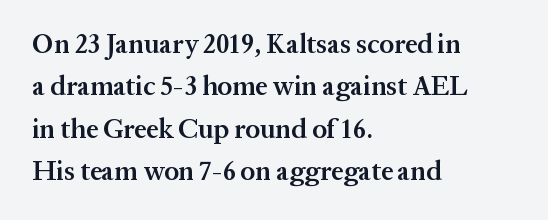
Q: Is the text bold? A: Semi-bold.
Q: Is the text italic (slanted)? A: No, it is upright.
Q: Is the text underlined? A: No.
Q: How is the paragraph aligned? A: Left-aligned.
Q: Is the spacing between letters normal or unusually wide? A: Normal.
Q: Is the spacing between lines tight, normal or loose? A: Normal.
